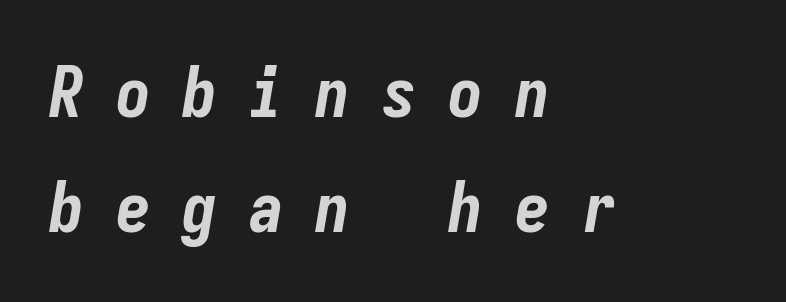
The image shows 70 px bold, condensed type, italic (leaning right), monospaced; set left-aligned, normal line spacing (1.65x), unusually wide letter spacing (+0.45 em), not underlined; low stroke contrast and a medium x-height.
